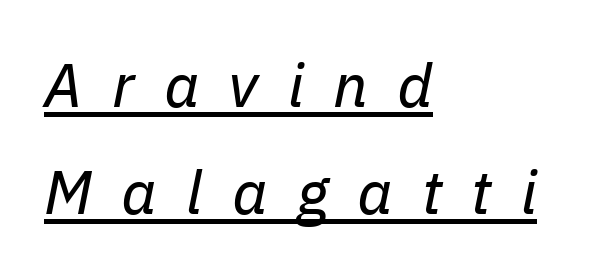
The words here are underlined. The typesetter chose a ragged-right arrangement here. These lines are rendered in a variable-pitch font. Every character sits at an angle, as italics do. Stroke mass is kept to a normal reading level or below.
